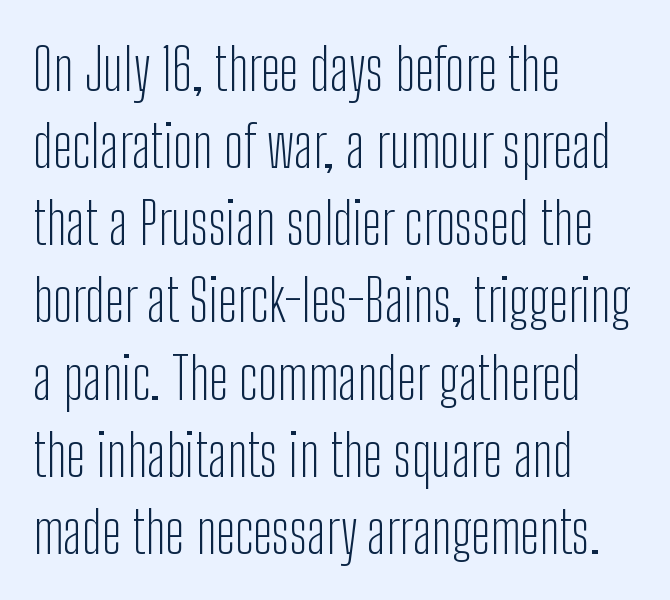
The image shows 58 px light, condensed sans-serif type, upright; set left-aligned, normal line spacing (1.33x), normal letter spacing, not underlined; low stroke contrast and a medium x-height.
